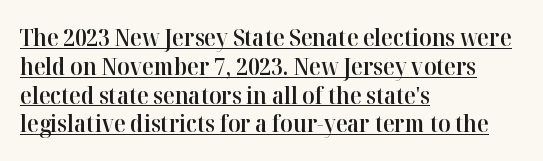
{"italic": "no", "bold": "semi", "underline": "yes", "align": "left", "line_spacing_ratio": 1.2, "letter_spacing": "normal", "letter_spacing_em": 0.0, "glyph_px": 24}
